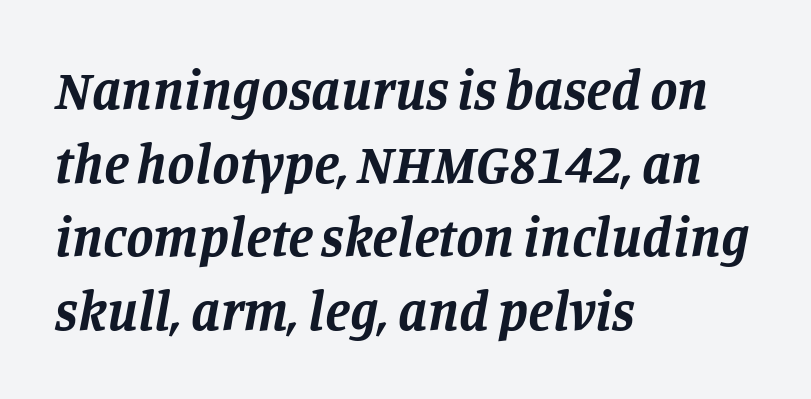
Q: Is the text bold? A: Yes.
Q: Is the text italic (slanted)? A: Yes, it leans right by about 11 degrees.
Q: Is the typeface a serif or a sans-serif typeface? A: Serif.
Q: Is the text underlined? A: No.
Q: How is the paragraph aligned? A: Left-aligned.
Q: Is the spacing between letters normal or unusually wide? A: Normal.
Q: Is the spacing between lines tight, normal or loose? A: Normal.
Q: Width (condensed, normal, or wide)? A: Normal.
Q: Stroke contrast? A: Low.
Q: x-height? A: Large.
Q: Monospaced? A: No.
